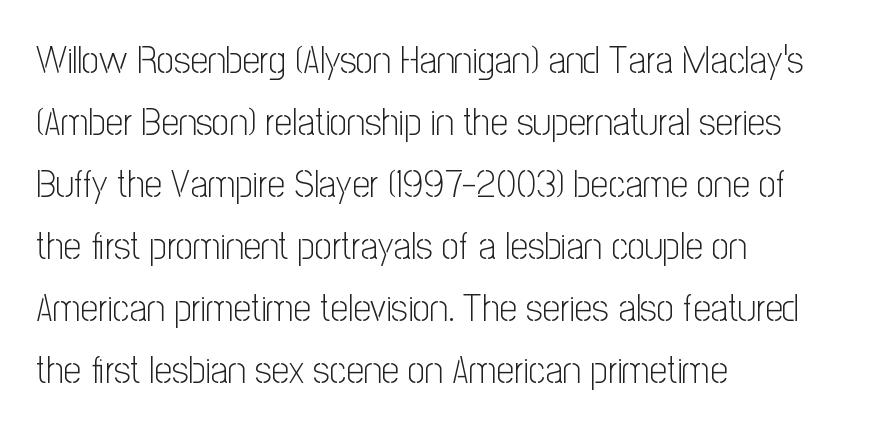
{"serif": "no", "italic": "no", "bold": "no", "weight": "light", "width": "condensed", "stroke_contrast": "low", "x_height": "medium", "monospaced": "no", "underline": "no", "align": "left", "line_spacing": "normal", "line_spacing_ratio": 1.59, "letter_spacing": "normal", "letter_spacing_em": 0.0, "glyph_px": 39}
